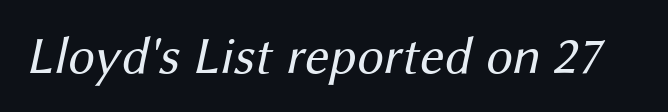
Q: Is the text bold? A: No.
Q: Is the typeface a serif or a sans-serif typeface? A: Sans-serif.
Q: Is the text underlined? A: No.
Q: Is the spacing between letters normal or unusually wide? A: Normal.
Q: Width (condensed, normal, or wide)? A: Normal.
Q: Stroke contrast? A: Medium.
Q: x-height? A: Medium.
Q: Monospaced? A: No.
